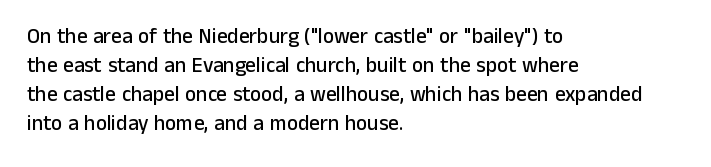
The image shows 21 px text type, upright; set left-aligned, normal line spacing (1.38x), normal letter spacing, not underlined.
